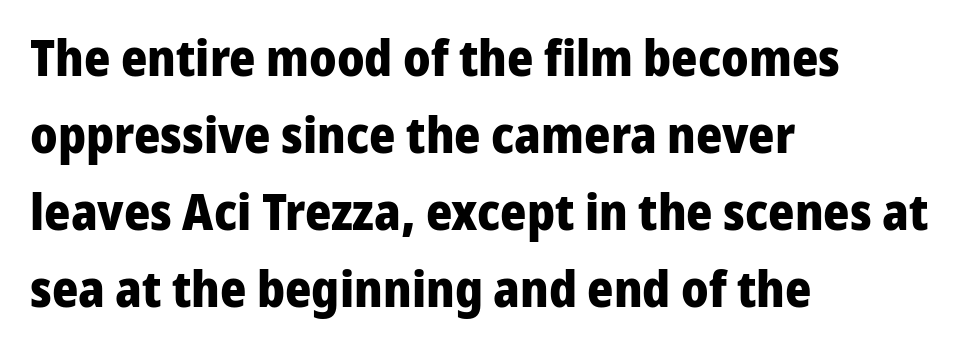
The image shows 50 px heavy sans-serif type, upright; set left-aligned, normal line spacing (1.54x), normal letter spacing, not underlined; low stroke contrast and a medium x-height.
